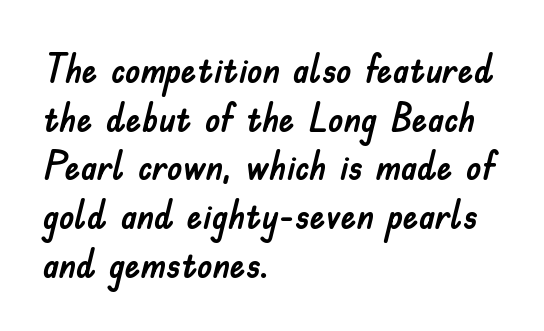
{"serif": "no", "width": "normal", "stroke_contrast": "low", "x_height": "small", "monospaced": "no", "underline": "no", "align": "left", "line_spacing": "normal", "line_spacing_ratio": 1.25, "letter_spacing": "normal", "letter_spacing_em": 0.0, "glyph_px": 39}
